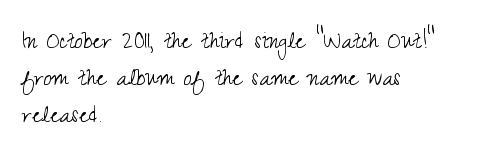
{"serif": "no", "italic": "no", "bold": "no", "weight": "light", "width": "condensed", "stroke_contrast": "medium", "x_height": "small", "monospaced": "no", "underline": "no", "align": "left", "line_spacing": "normal", "line_spacing_ratio": 1.33, "letter_spacing": "normal", "letter_spacing_em": 0.0, "glyph_px": 28}
